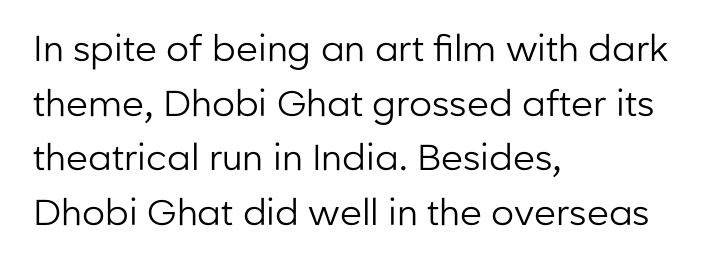
The image shows 36 px regular-weight sans-serif type, upright; set left-aligned, normal line spacing (1.52x), normal letter spacing, not underlined; low stroke contrast and a medium x-height.
